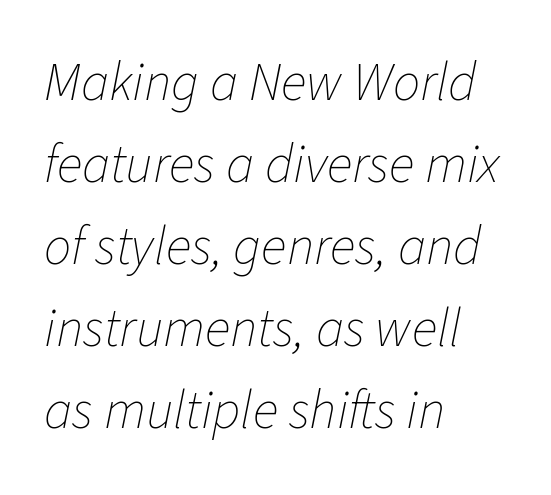
The image shows 54 px thin type, italic (leaning right); set left-aligned, normal line spacing (1.52x), normal letter spacing, not underlined; low stroke contrast and a medium x-height.
